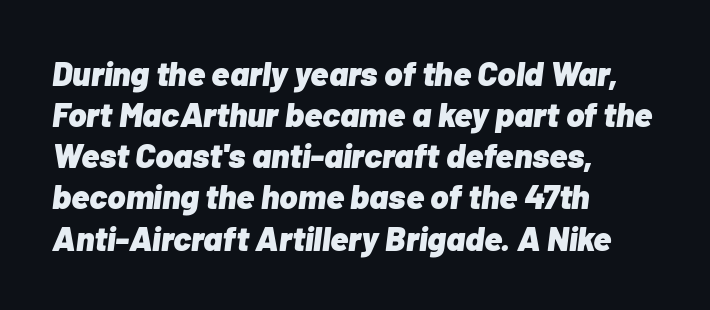
The image shows 34 px heavy type, italic (leaning right); set left-aligned, line spacing 1.21x, normal letter spacing, not underlined; low stroke contrast and a medium x-height.
